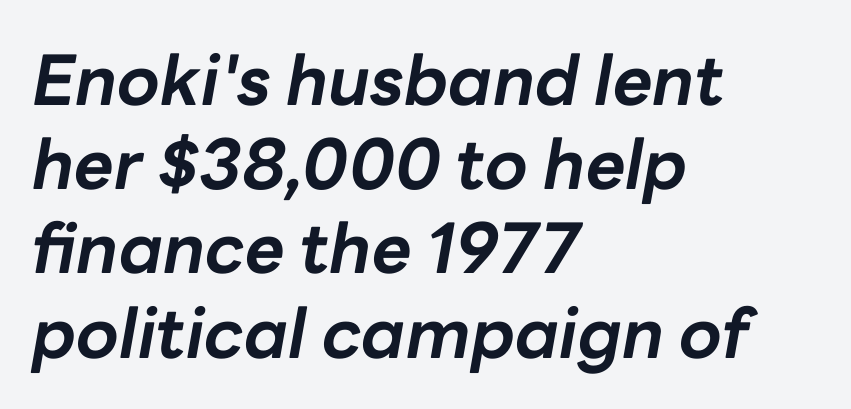
{"italic": "yes", "lean": "right", "slant_degrees": 10, "bold": "yes", "weight": "bold", "width": "normal", "stroke_contrast": "low", "x_height": "medium", "monospaced": "no", "underline": "no", "align": "left", "line_spacing_ratio": 1.22, "letter_spacing": "normal", "letter_spacing_em": 0.0, "glyph_px": 69}
